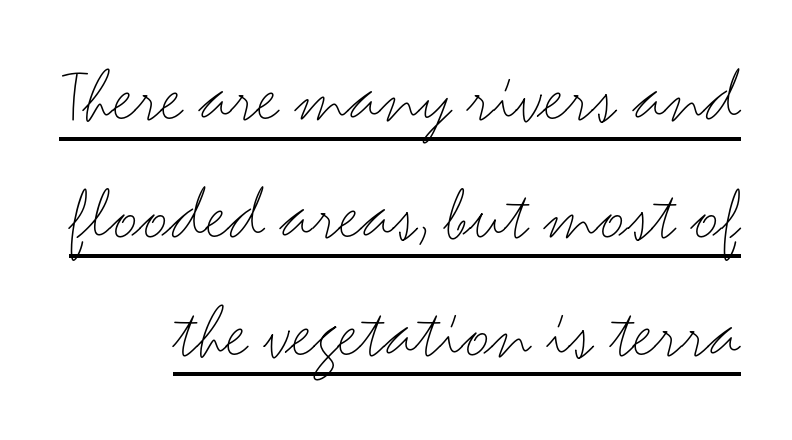
Q: Is the text bold? A: No.
Q: Is the text italic (slanted)? A: Yes.
Q: Is the typeface a serif or a sans-serif typeface? A: Sans-serif.
Q: Is the text underlined? A: Yes.
Q: Is the spacing between letters normal or unusually wide? A: Normal.
Q: Is the spacing between lines tight, normal or loose? A: Normal.
Q: Width (condensed, normal, or wide)? A: Wide.
Q: Stroke contrast? A: Medium.
Q: x-height? A: Small.
Q: Monospaced? A: No.
